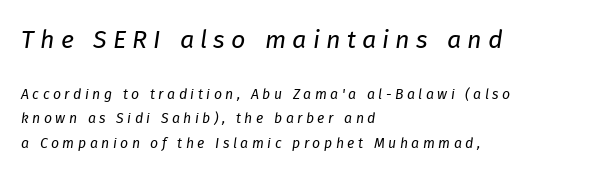
Q: Is the text bold? A: No.
Q: Is the text italic (slanted)? A: Yes, it leans right by about 8 degrees.
Q: Is the text underlined? A: No.
Q: How is the paragraph aligned? A: Left-aligned.
Q: Is the spacing between letters normal or unusually wide? A: Unusually wide.
Q: Which block of text is set in a larger size, the first (top) or the second (bottom)? A: The first (top) one.
